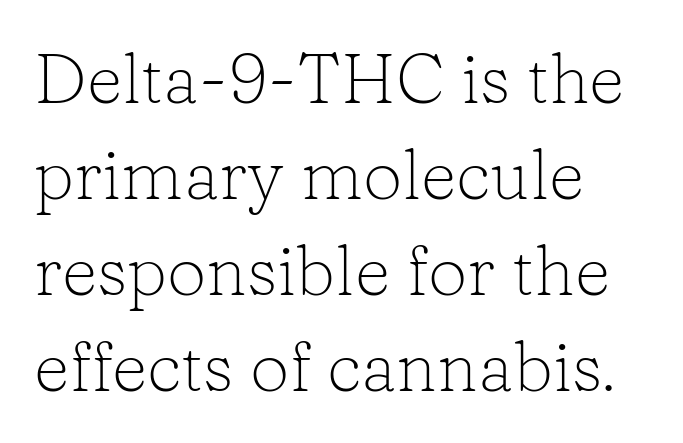
Look at the tracking — it's just the regular setting, nothing added. The rows are spaced the way most documents space them. The words here are not underlined. A classic flush-left, rag-right setting is used for this passage.
